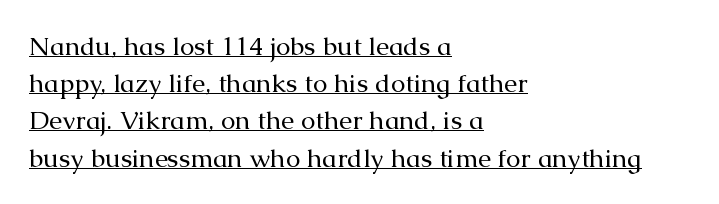
Q: Is the text bold? A: No.
Q: Is the text italic (slanted)? A: No, it is upright.
Q: Is the text underlined? A: Yes.
Q: How is the paragraph aligned? A: Left-aligned.
Q: Is the spacing between letters normal or unusually wide? A: Normal.
Q: Is the spacing between lines tight, normal or loose? A: Normal.
